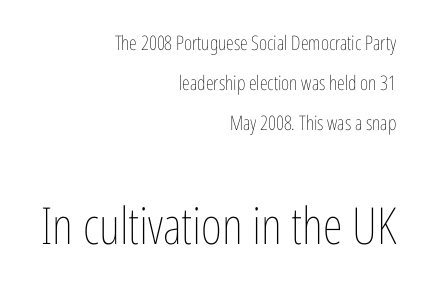
{"italic": "no", "bold": "no", "weight": "thin", "width": "condensed", "stroke_contrast": "low", "x_height": "medium", "monospaced": "no", "underline": "no", "align": "right", "line_spacing": "loose", "line_spacing_ratio": 2.0, "letter_spacing": "normal", "letter_spacing_em": 0.0, "larger_block": "second", "size_ratio": 2.55, "glyph_px": 51}
